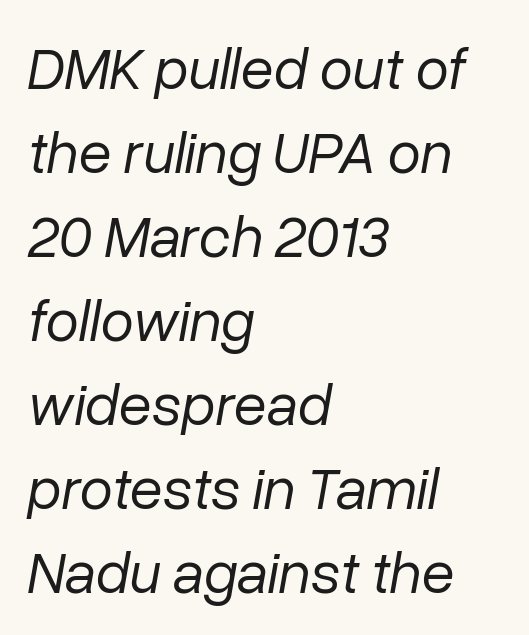
Q: Is the text bold? A: No.
Q: Is the text italic (slanted)? A: Yes, it leans right by about 10 degrees.
Q: Is the text underlined? A: No.
Q: How is the paragraph aligned? A: Left-aligned.
Q: Is the spacing between letters normal or unusually wide? A: Normal.
Q: Is the spacing between lines tight, normal or loose? A: Normal.
Q: Width (condensed, normal, or wide)? A: Normal.
Q: Stroke contrast? A: Low.
Q: x-height? A: Medium.
Q: Monospaced? A: No.
